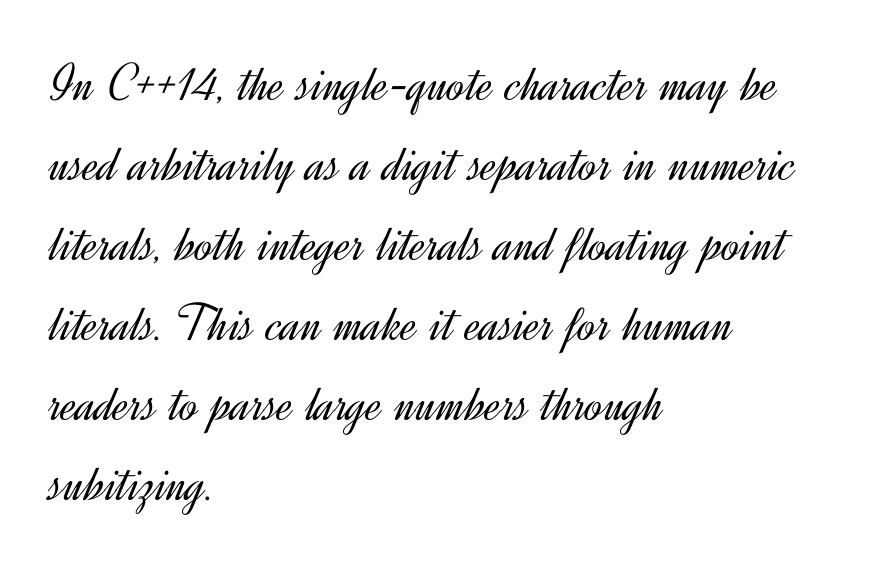
The image shows 54 px light sans-serif type; set left-aligned, normal line spacing (1.48x), normal letter spacing, not underlined; a small x-height.
